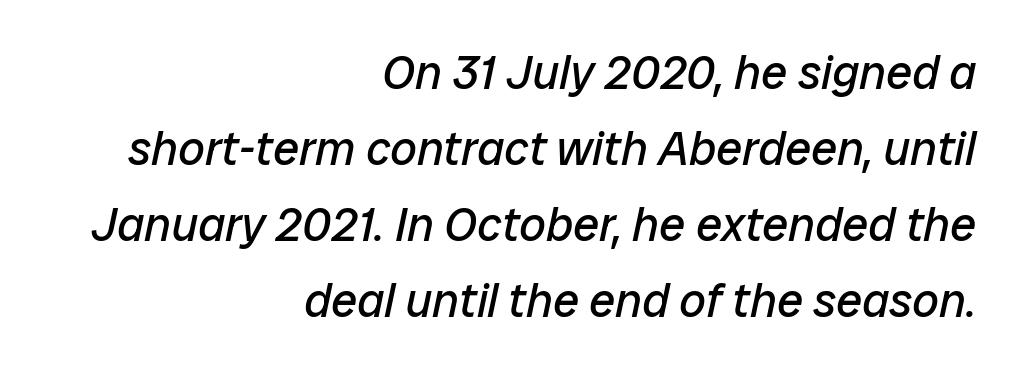
Nobody touched the tracking dial on this one. In CSS terms this would be text-align: right. Weight: in the light-to-regular range. The leading is moderate, giving the passage an even texture.
